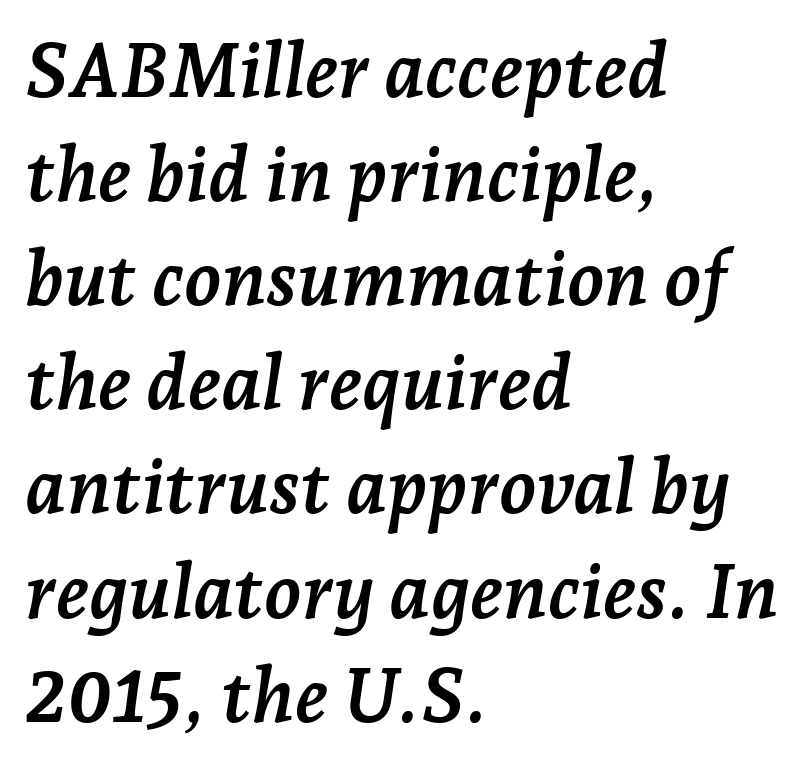
{"serif": "yes", "italic": "yes", "lean": "right", "slant_degrees": 7, "bold": "yes", "weight": "semibold", "width": "normal", "stroke_contrast": "low", "x_height": "medium", "monospaced": "no", "underline": "no", "align": "left", "line_spacing": "normal", "line_spacing_ratio": 1.37, "letter_spacing": "normal", "letter_spacing_em": 0.0, "glyph_px": 76}
